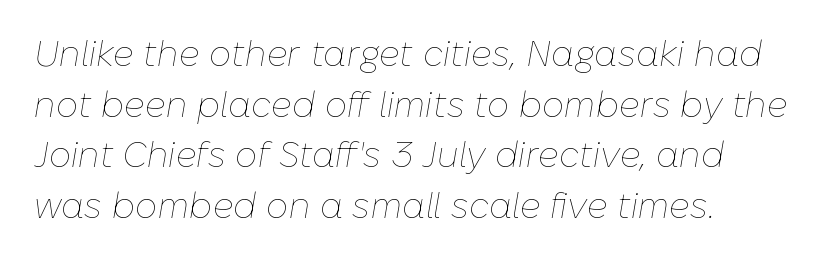
Q: Is the text bold? A: No.
Q: Is the text italic (slanted)? A: Yes, it leans right by about 10 degrees.
Q: Is the text underlined? A: No.
Q: How is the paragraph aligned? A: Left-aligned.
Q: Is the spacing between letters normal or unusually wide? A: Normal.
Q: Is the spacing between lines tight, normal or loose? A: Normal.
Q: Width (condensed, normal, or wide)? A: Normal.
Q: Stroke contrast? A: Low.
Q: x-height? A: Medium.
Q: Monospaced? A: No.
